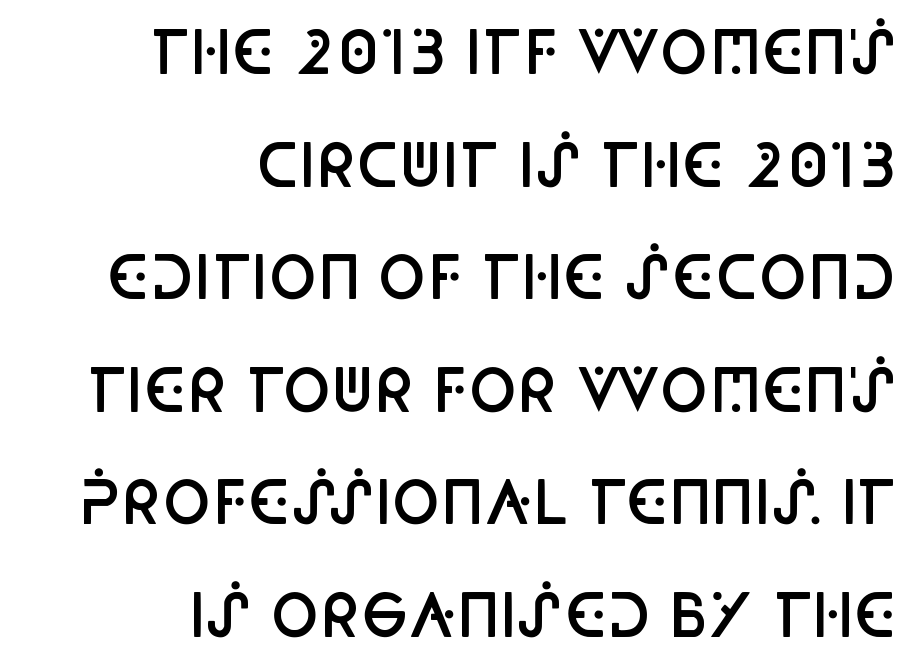
The image shows 58 px semibold, condensed sans-serif type, upright; set right-aligned, loose line spacing (1.94x), normal letter spacing, not underlined; low stroke contrast and a large x-height.
